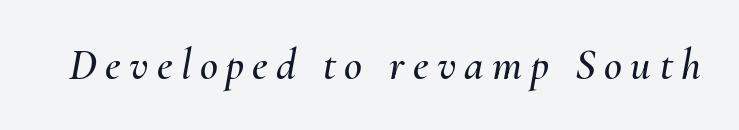
Looking at the ascenders, they clearly lean. Spacing verdict: proportional, widths tailored to each character. The words here are not underlined.
